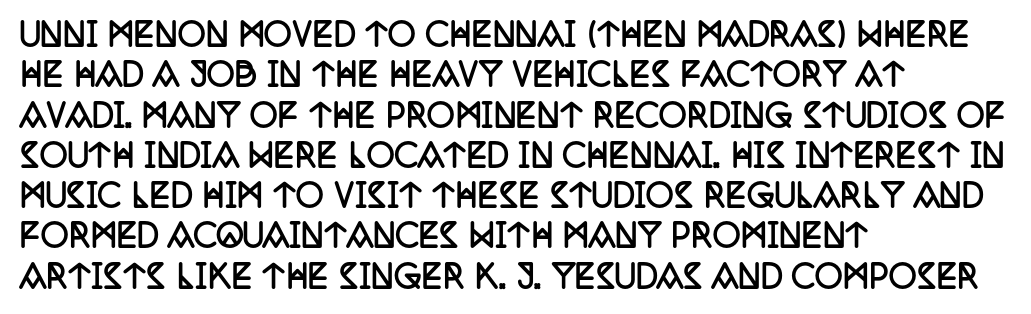
{"serif": "yes", "italic": "no", "bold": "yes", "weight": "semibold", "width": "condensed", "stroke_contrast": "low", "x_height": "large", "monospaced": "no", "underline": "no", "align": "left", "line_spacing": "normal", "line_spacing_ratio": 1.3, "letter_spacing": "normal", "letter_spacing_em": 0.0, "glyph_px": 31}
